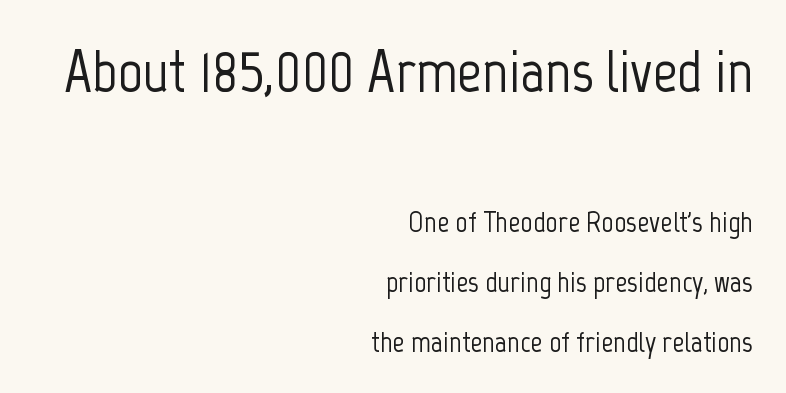
The image shows 61 px condensed sans-serif type, upright; set right-aligned, loose line spacing (1.99x), normal letter spacing, not underlined; the first (top) block is 2.03x larger; low stroke contrast and a medium x-height.
